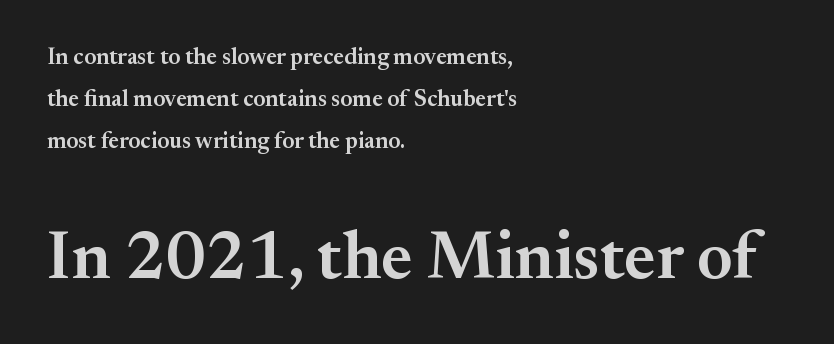
The image shows 68 px semibold serif type, upright; set left-aligned, line spacing 1.83x, normal letter spacing, not underlined; the second (bottom) block is 2.96x larger; medium stroke contrast and a small x-height.
